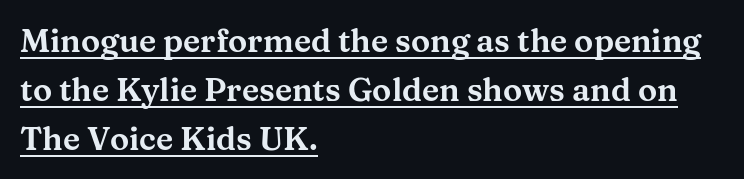
Q: Is the text italic (slanted)? A: No, it is upright.
Q: Is the typeface a serif or a sans-serif typeface? A: Serif.
Q: Is the text underlined? A: Yes.
Q: How is the paragraph aligned? A: Left-aligned.
Q: Is the spacing between letters normal or unusually wide? A: Normal.
Q: Is the spacing between lines tight, normal or loose? A: Normal.
Q: Width (condensed, normal, or wide)? A: Wide.
Q: Stroke contrast? A: Medium.
Q: x-height? A: Medium.
Q: Monospaced? A: No.
